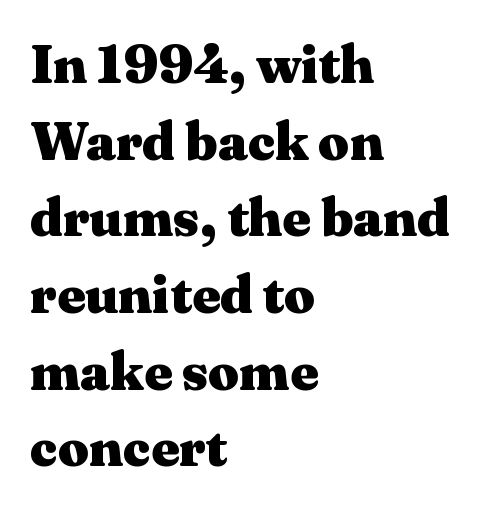
Q: Is the text bold? A: Yes.
Q: Is the text italic (slanted)? A: No, it is upright.
Q: Is the typeface a serif or a sans-serif typeface? A: Serif.
Q: Is the text underlined? A: No.
Q: How is the paragraph aligned? A: Left-aligned.
Q: Is the spacing between letters normal or unusually wide? A: Normal.
Q: Is the spacing between lines tight, normal or loose? A: Normal.
Q: Width (condensed, normal, or wide)? A: Wide.
Q: Stroke contrast? A: Medium.
Q: x-height? A: Medium.
Q: Monospaced? A: No.
